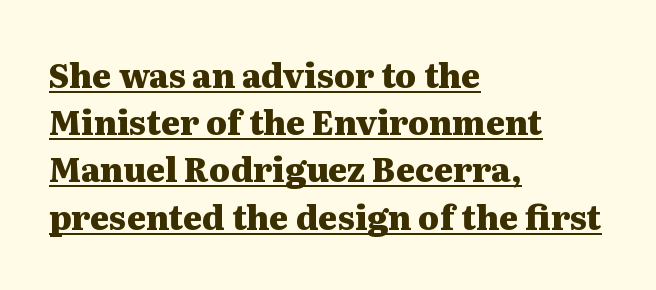
{"serif": "yes", "italic": "no", "bold": "yes", "weight": "heavy", "width": "wide", "stroke_contrast": "medium", "x_height": "medium", "monospaced": "no", "underline": "yes", "align": "left", "line_spacing": "normal", "line_spacing_ratio": 1.43, "letter_spacing": "normal", "letter_spacing_em": 0.0, "glyph_px": 33}
